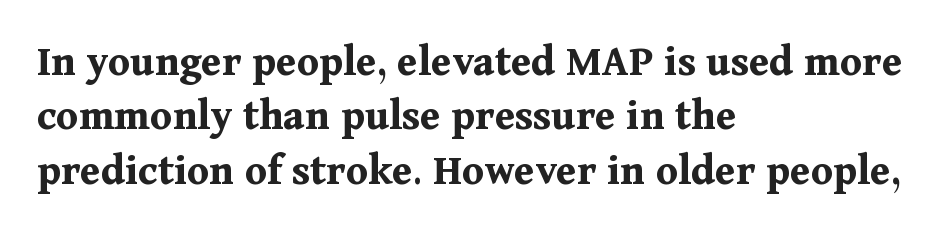
Think of a printed novel: that variable character pitch is what you see here. Check the space under the baseline: it is left empty. Where is the straight margin? On the left. Default kerning and tracking; the words read as compact shapes. A roman cut, with each character standing at attention.
